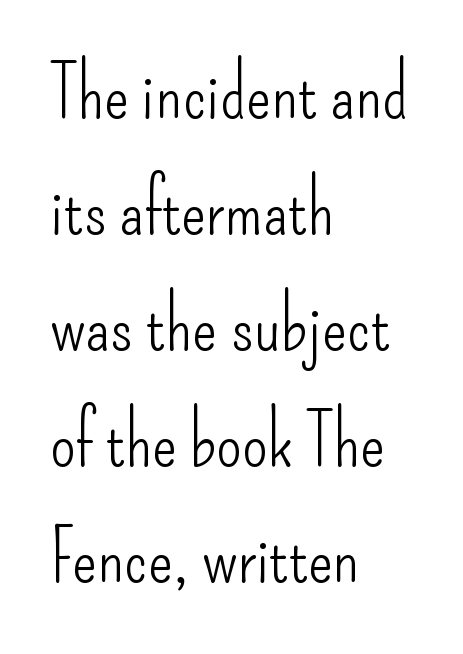
The image shows 73 px light, condensed sans-serif type, upright; set left-aligned, normal line spacing (1.59x), normal letter spacing, not underlined; low stroke contrast and a small x-height.
